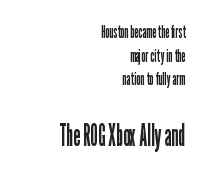
Q: Is the text bold? A: No.
Q: Is the text italic (slanted)? A: No, it is upright.
Q: Is the typeface a serif or a sans-serif typeface? A: Sans-serif.
Q: Is the text underlined? A: No.
Q: How is the paragraph aligned? A: Right-aligned.
Q: Is the spacing between letters normal or unusually wide? A: Normal.
Q: Is the spacing between lines tight, normal or loose? A: Normal.
Q: Which block of text is set in a larger size, the first (top) or the second (bottom)? A: The second (bottom) one.
Q: Width (condensed, normal, or wide)? A: Condensed.
Q: Stroke contrast? A: Low.
Q: x-height? A: Medium.
Q: Monospaced? A: No.
